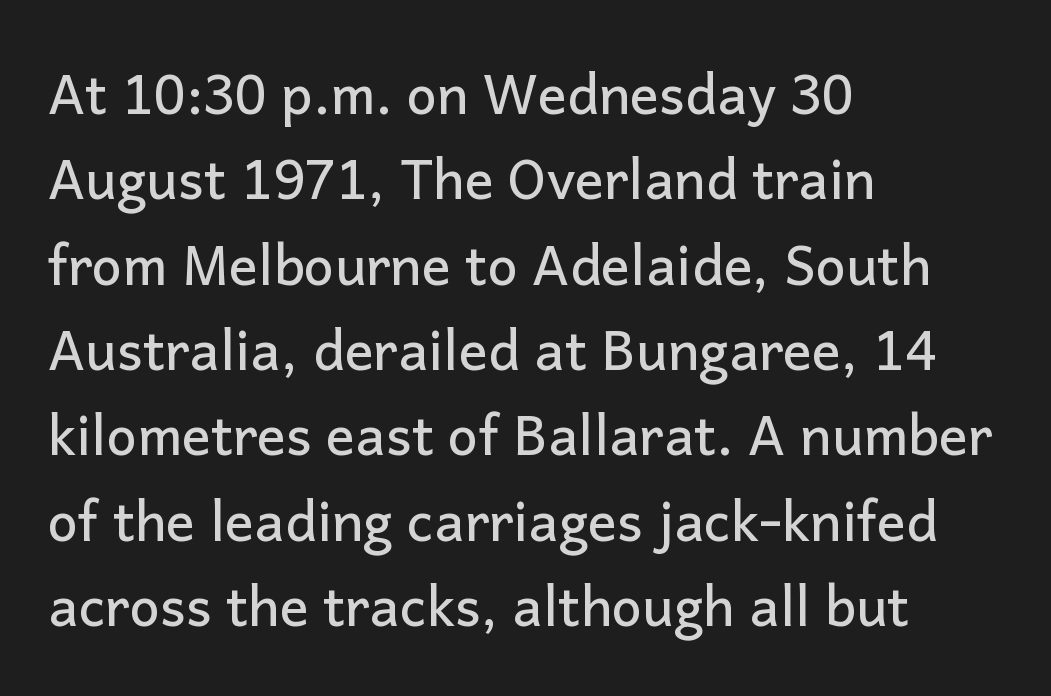
Normally led — the rows are evenly, conventionally spaced. The foot of each line stays bare and open. Looks like regular typesetting: each glyph gets only the width it needs. The specimen reads as upright at a glance.
